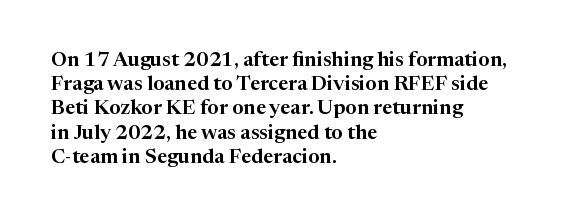
The image shows 20 px text type, upright; set left-aligned, line spacing 1.21x, normal letter spacing, not underlined.
